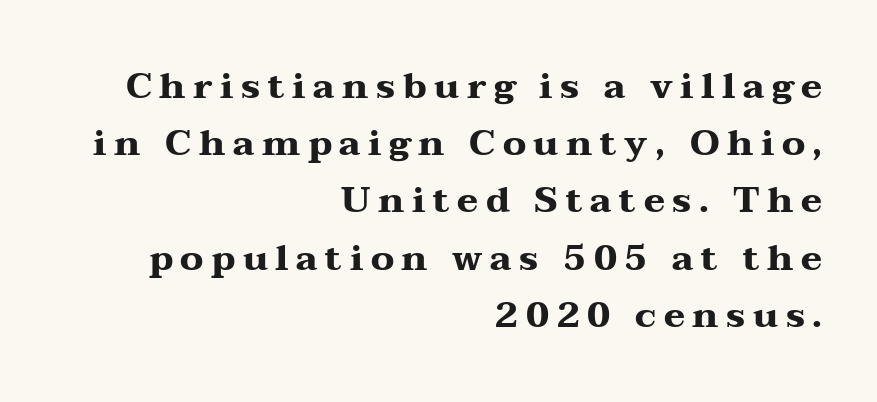
Q: Is the text bold? A: Yes.
Q: Is the text italic (slanted)? A: No, it is upright.
Q: Is the typeface a serif or a sans-serif typeface? A: Serif.
Q: Is the text underlined? A: No.
Q: How is the paragraph aligned? A: Right-aligned.
Q: Is the spacing between letters normal or unusually wide? A: Unusually wide.
Q: Is the spacing between lines tight, normal or loose? A: Normal.
Q: Width (condensed, normal, or wide)? A: Wide.
Q: Stroke contrast? A: Medium.
Q: x-height? A: Medium.
Q: Monospaced? A: No.
